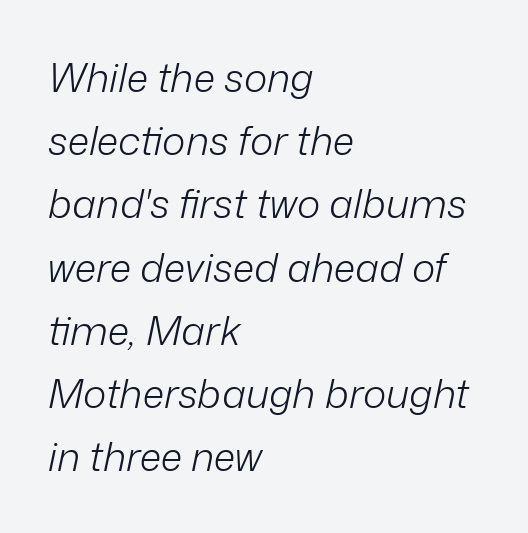
Observe the ordinary spacing: letters are neighbours, not strangers. The font's italic variant was chosen for this text. This rendering uses left alignment, leaving the right contour irregular. Stroke mass is kept to a normal reading level or below.
